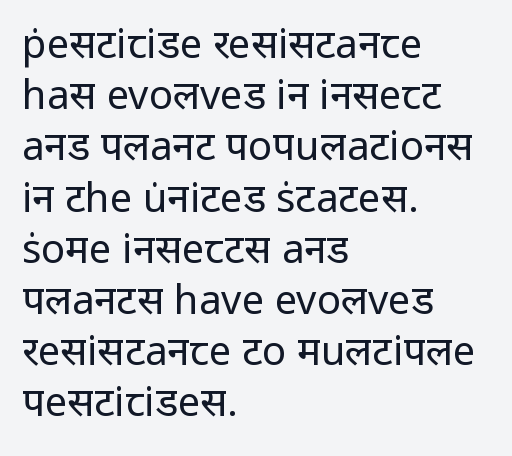
{"serif": "no", "italic": "no", "bold": "no", "weight": "regular", "width": "normal", "stroke_contrast": "low", "x_height": "medium", "monospaced": "no", "underline": "no", "align": "left", "line_spacing": "normal", "line_spacing_ratio": 1.28, "letter_spacing": "normal", "letter_spacing_em": 0.0, "glyph_px": 40}
